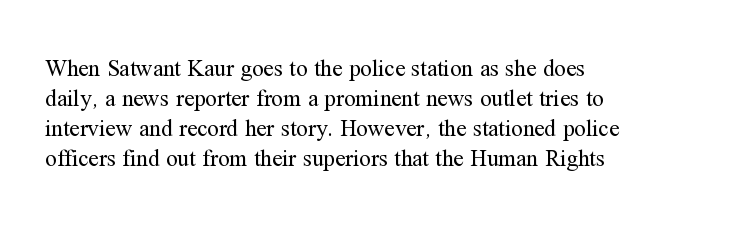
Teacher's note: observe the even left margin — that is flush-left alignment. Does extra space separate the letters? No, they use regular spacing. In terms of posture, this sample is upright. The glyphs are unaccompanied by any horizontal stroke below them. The lines sit at an ordinary, default distance from one another.
